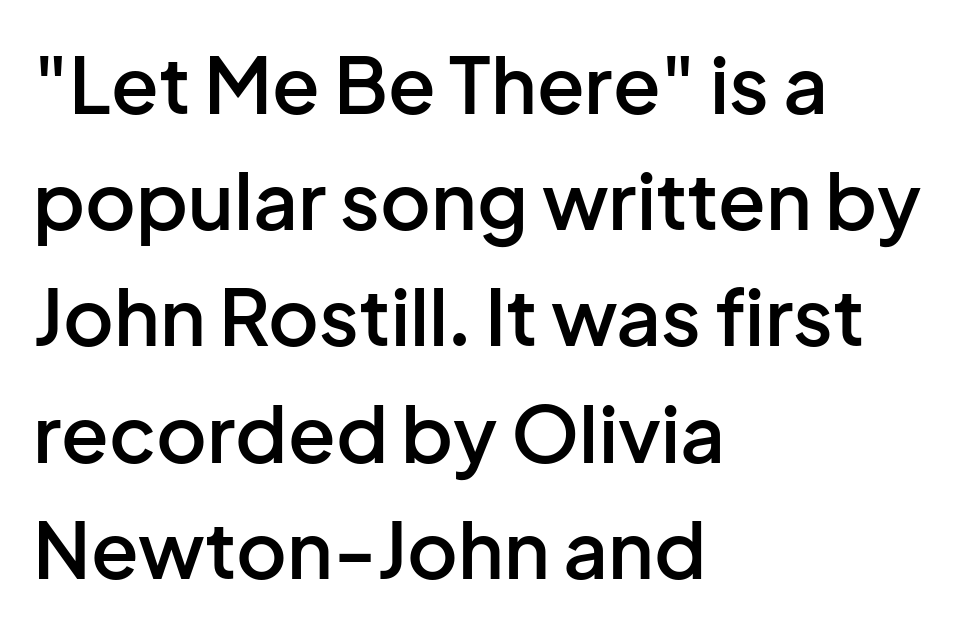
{"serif": "no", "italic": "no", "bold": "semi", "weight": "semibold", "width": "normal", "stroke_contrast": "low", "x_height": "medium", "monospaced": "no", "underline": "no", "align": "left", "line_spacing": "normal", "line_spacing_ratio": 1.49, "letter_spacing": "normal", "letter_spacing_em": 0.0, "glyph_px": 78}
